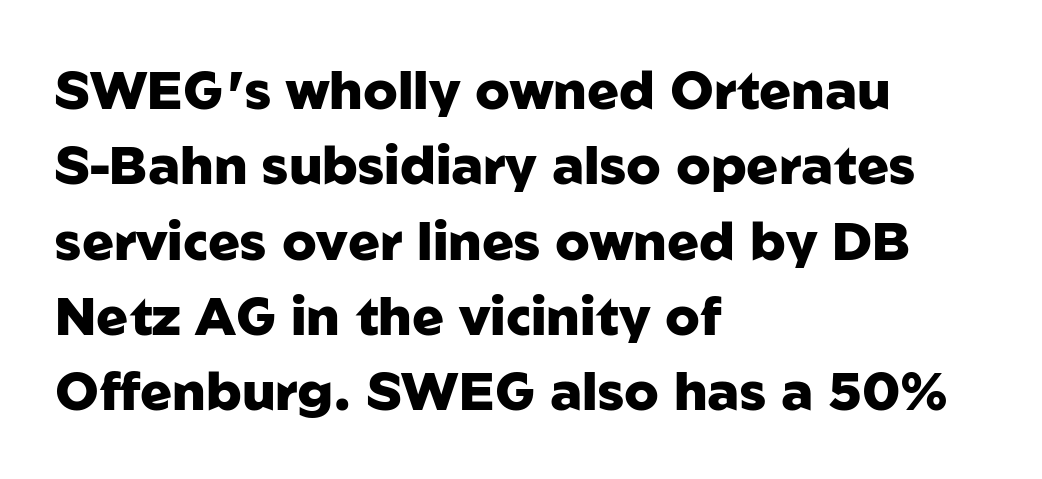
Q: Is the text bold? A: Yes.
Q: Is the text italic (slanted)? A: No, it is upright.
Q: Is the typeface a serif or a sans-serif typeface? A: Sans-serif.
Q: Is the text underlined? A: No.
Q: How is the paragraph aligned? A: Left-aligned.
Q: Is the spacing between letters normal or unusually wide? A: Normal.
Q: Is the spacing between lines tight, normal or loose? A: Normal.
Q: Width (condensed, normal, or wide)? A: Normal.
Q: Stroke contrast? A: Low.
Q: x-height? A: Medium.
Q: Monospaced? A: No.
